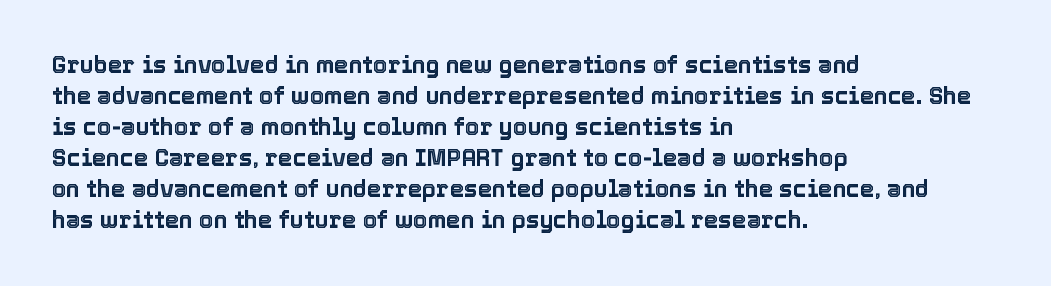
Q: Is the text italic (slanted)? A: No, it is upright.
Q: Is the text underlined? A: No.
Q: How is the paragraph aligned? A: Left-aligned.
Q: Is the spacing between letters normal or unusually wide? A: Normal.
Q: Is the spacing between lines tight, normal or loose? A: Normal.
